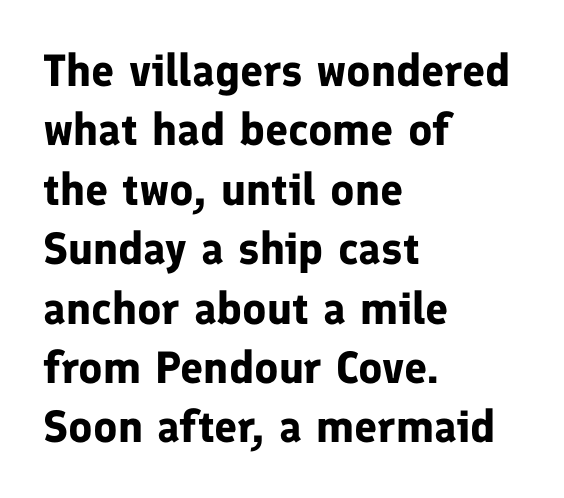
The image shows 45 px bold sans-serif type, upright; set left-aligned, normal line spacing (1.32x), normal letter spacing, not underlined; low stroke contrast and a medium x-height.
